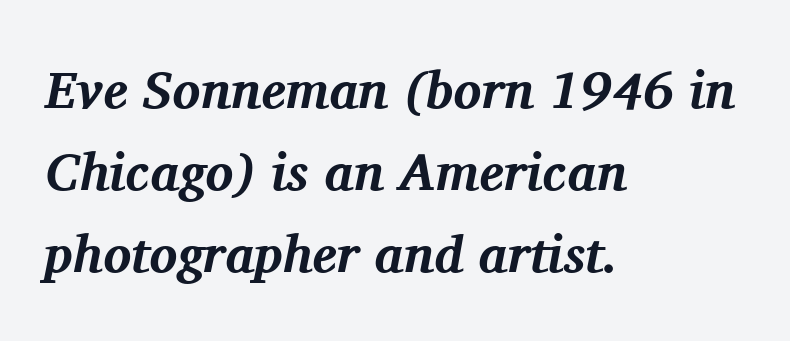
{"serif": "yes", "italic": "yes", "lean": "right", "slant_degrees": 11, "bold": "yes", "weight": "bold", "width": "normal", "stroke_contrast": "medium", "x_height": "medium", "monospaced": "no", "underline": "no", "align": "left", "line_spacing": "normal", "line_spacing_ratio": 1.58, "letter_spacing": "normal", "letter_spacing_em": 0.0, "glyph_px": 52}
